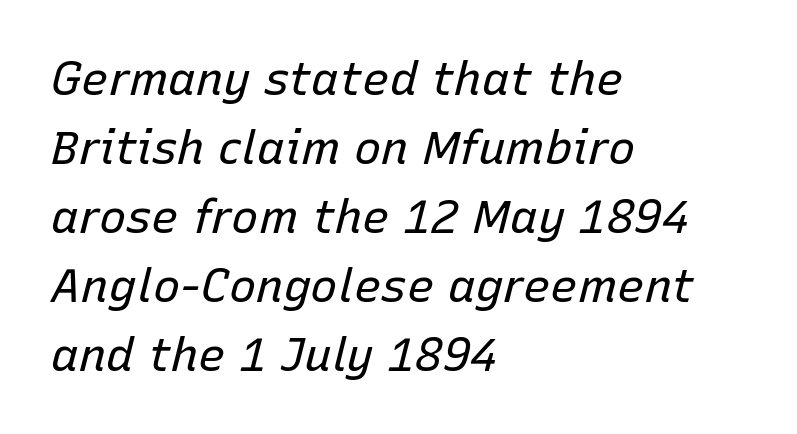
The image shows 46 px regular-weight type, italic (leaning right); set left-aligned, normal line spacing (1.5x), normal letter spacing, not underlined; low stroke contrast and a medium x-height.
